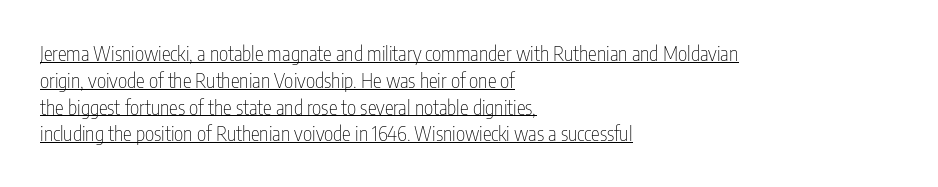
The face looks like a standard text weight, possibly lighter. Beneath each row of characters lies a ruled line. Compared with typical body copy, the letter spacing here is the same. Notice how the passage keeps a crisp vertical edge on the left only.
